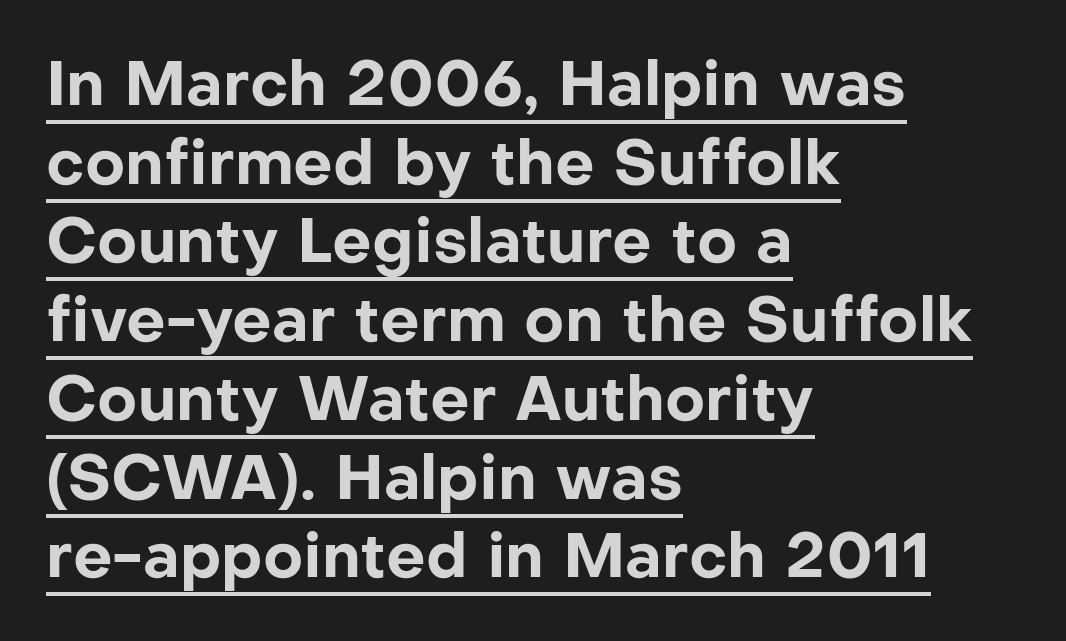
The image shows 62 px bold sans-serif type, upright; set left-aligned, normal line spacing (1.27x), normal letter spacing, underlined; low stroke contrast and a medium x-height.
